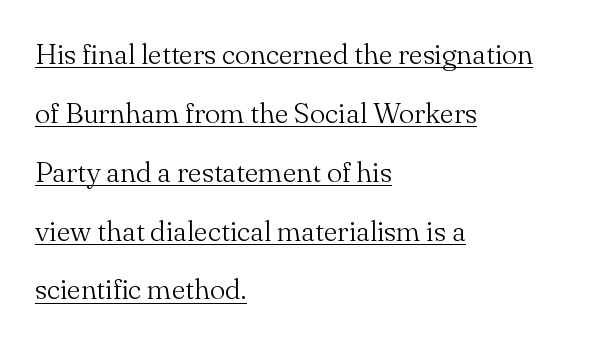
Q: Is the text bold? A: No.
Q: Is the text italic (slanted)? A: No, it is upright.
Q: Is the typeface a serif or a sans-serif typeface? A: Serif.
Q: Is the text underlined? A: Yes.
Q: How is the paragraph aligned? A: Left-aligned.
Q: Is the spacing between letters normal or unusually wide? A: Normal.
Q: Is the spacing between lines tight, normal or loose? A: Loose.
Q: Width (condensed, normal, or wide)? A: Normal.
Q: Stroke contrast? A: Medium.
Q: x-height? A: Small.
Q: Monospaced? A: No.
